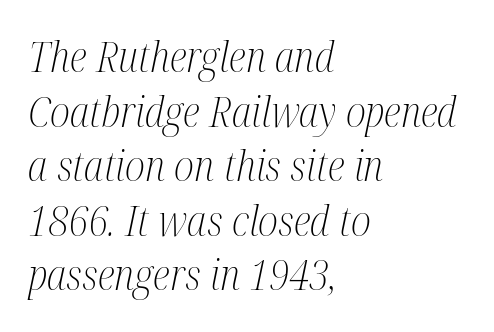
Lines of text with bare space underneath. You could not count columns in this text — the font is proportionally spaced. The line-height multiplier appears to be the usual default. Caption: standard tracking, unaltered.
